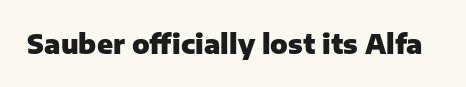
The image shows 26 px bold type, upright; set normal letter spacing, not underlined.
